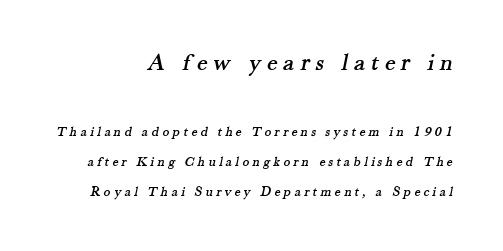
The image shows 25 px text type; set right-aligned, loose line spacing (2.15x), unusually wide letter spacing (+0.24 em), not underlined; the first (top) block is 1.79x larger.
